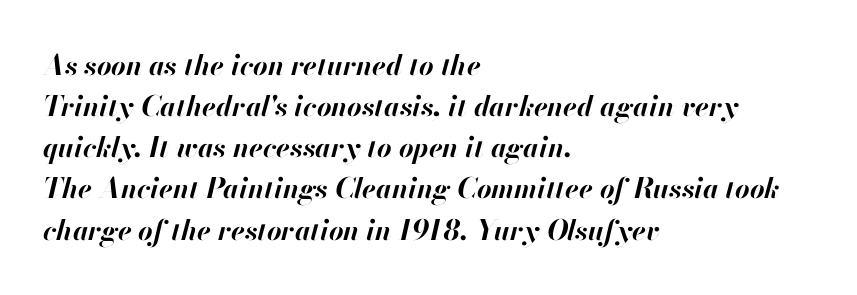
{"italic": "yes", "lean": "right", "slant_degrees": 13, "bold": "yes", "weight": "bold", "width": "normal", "stroke_contrast": "high", "x_height": "small", "monospaced": "no", "underline": "no", "align": "left", "line_spacing": "normal", "line_spacing_ratio": 1.47, "letter_spacing": "normal", "letter_spacing_em": 0.0, "glyph_px": 28}
